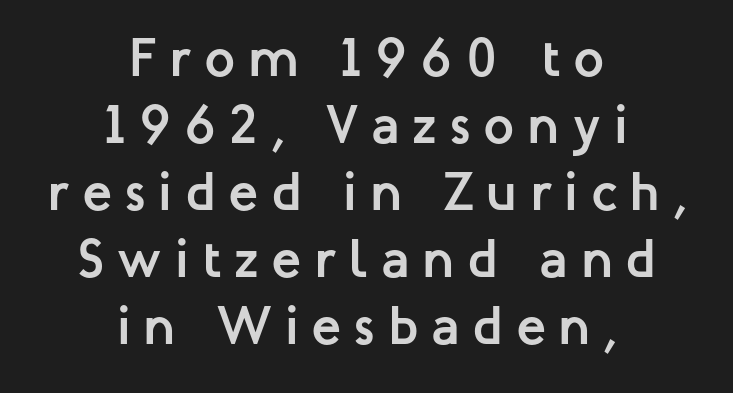
The image shows 55 px semibold sans-serif type, upright; set centered, line spacing 1.22x, unusually wide letter spacing (+0.23 em), not underlined; low stroke contrast and a medium x-height.
